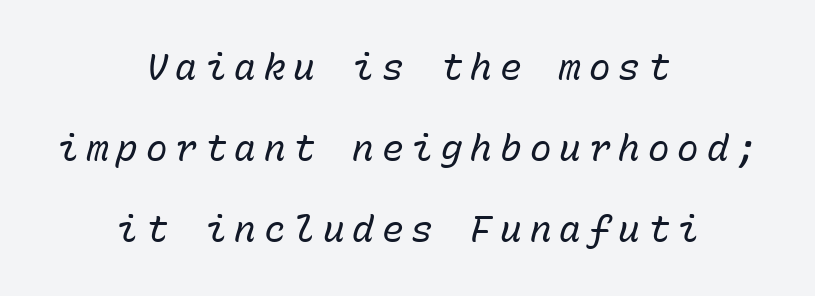
Q: Is the text bold? A: No.
Q: Is the text italic (slanted)? A: Yes, it leans right by about 15 degrees.
Q: Is the text underlined? A: No.
Q: How is the paragraph aligned? A: Centered.
Q: Is the spacing between letters normal or unusually wide? A: Unusually wide.
Q: Is the spacing between lines tight, normal or loose? A: Loose.
Q: Width (condensed, normal, or wide)? A: Normal.
Q: Stroke contrast? A: Low.
Q: x-height? A: Medium.
Q: Monospaced? A: Yes.
